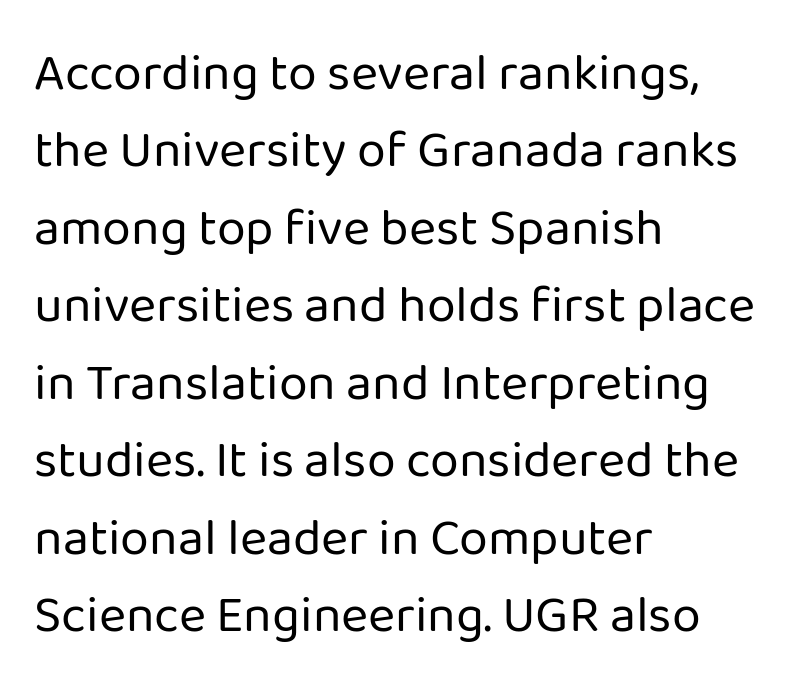
The words here are not underlined. The rag falls on the right side of this text block. Does the leading feel generous? No, just average. The passage shown is typed in a proportional face where columns would drift. The letters stand upright; this is a roman face. Weight: in the light-to-regular range.
